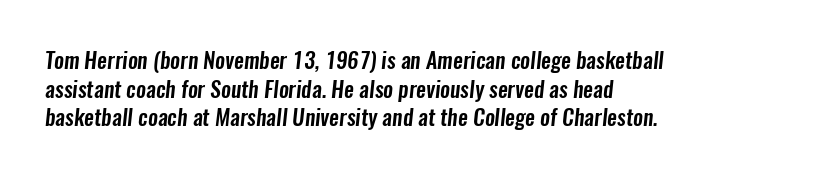
Q: Is the text underlined? A: No.
Q: How is the paragraph aligned? A: Left-aligned.
Q: Is the spacing between letters normal or unusually wide? A: Normal.
Q: Is the spacing between lines tight, normal or loose? A: Normal.
